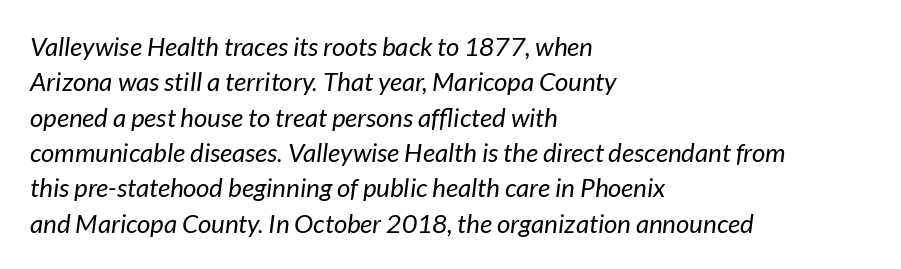
Q: Is the text bold? A: No.
Q: Is the text italic (slanted)? A: Yes, it leans right by about 7 degrees.
Q: Is the text underlined? A: No.
Q: How is the paragraph aligned? A: Left-aligned.
Q: Is the spacing between letters normal or unusually wide? A: Normal.
Q: Is the spacing between lines tight, normal or loose? A: Normal.
